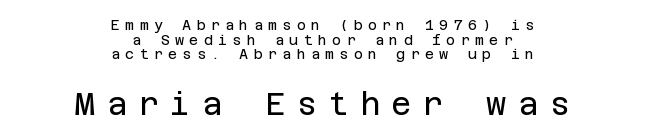
Q: Is the text bold? A: No.
Q: Is the text italic (slanted)? A: No, it is upright.
Q: Is the typeface a serif or a sans-serif typeface? A: Sans-serif.
Q: Is the text underlined? A: No.
Q: How is the paragraph aligned? A: Centered.
Q: Is the spacing between letters normal or unusually wide? A: Unusually wide.
Q: Is the spacing between lines tight, normal or loose? A: Tight.
Q: Which block of text is set in a larger size, the first (top) or the second (bottom)? A: The second (bottom) one.
Q: Width (condensed, normal, or wide)? A: Normal.
Q: Stroke contrast? A: Low.
Q: x-height? A: Large.
